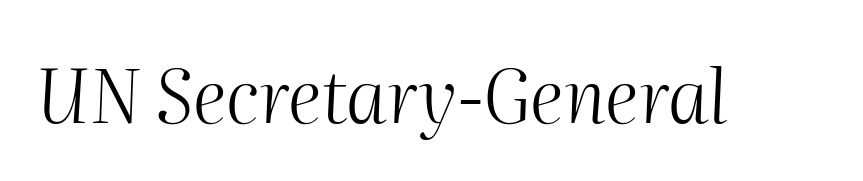
{"italic": "yes", "lean": "right", "slant_degrees": 2, "bold": "no", "weight": "light", "width": "normal", "stroke_contrast": "medium", "x_height": "medium", "monospaced": "no", "underline": "no", "letter_spacing": "normal", "letter_spacing_em": 0.0, "glyph_px": 74}
